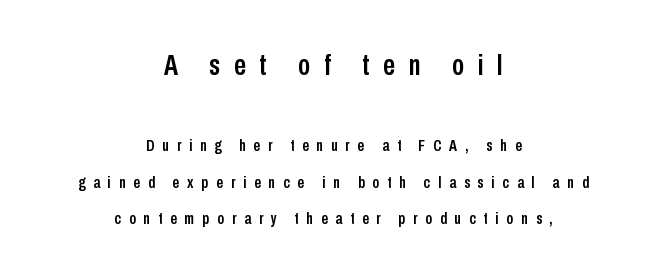
Q: Is the text italic (slanted)? A: No, it is upright.
Q: Is the typeface a serif or a sans-serif typeface? A: Sans-serif.
Q: Is the text underlined? A: No.
Q: How is the paragraph aligned? A: Centered.
Q: Is the spacing between letters normal or unusually wide? A: Unusually wide.
Q: Is the spacing between lines tight, normal or loose? A: Loose.
Q: Which block of text is set in a larger size, the first (top) or the second (bottom)? A: The first (top) one.
Q: Width (condensed, normal, or wide)? A: Condensed.
Q: Stroke contrast? A: Low.
Q: x-height? A: Medium.
Q: Monospaced? A: No.
